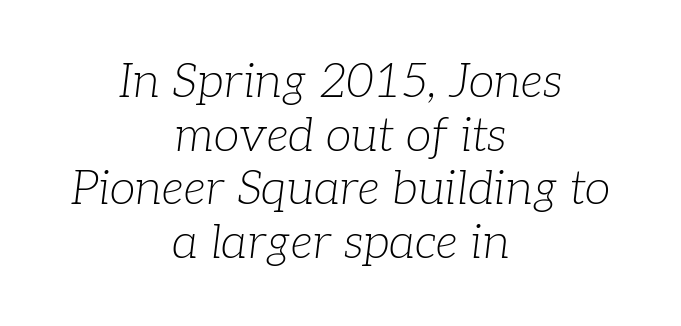
The image shows 47 px light serif type, italic (leaning right); set centered, tight line spacing (1.14x), normal letter spacing, not underlined; low stroke contrast and a medium x-height.
